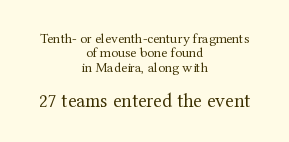
Q: Is the text bold? A: No.
Q: Is the text italic (slanted)? A: No, it is upright.
Q: Is the text underlined? A: No.
Q: How is the paragraph aligned? A: Centered.
Q: Is the spacing between letters normal or unusually wide? A: Normal.
Q: Is the spacing between lines tight, normal or loose? A: Tight.
Q: Which block of text is set in a larger size, the first (top) or the second (bottom)? A: The second (bottom) one.
